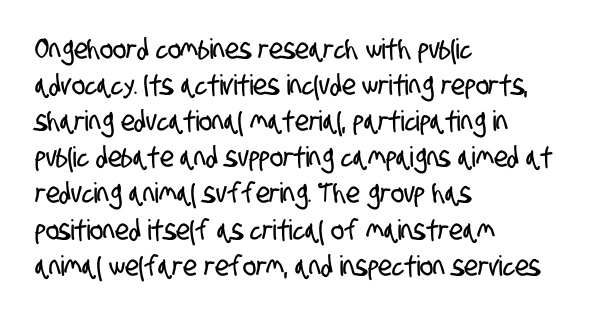
The glyphs are unaccompanied by any horizontal stroke below them. Typographically, this falls in the sans-serif category. The rendering anchors every line to the left-hand side. Is the letter spacing exaggerated? No — it looks like the ordinary default.
